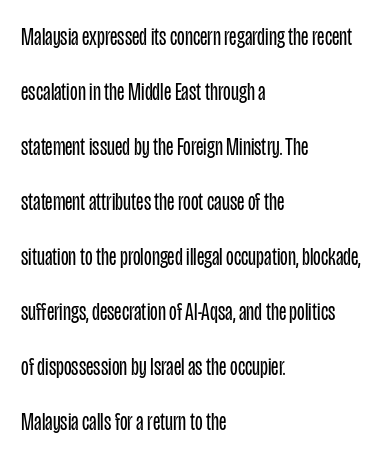
The space directly below the letters is spotless. These lines stand farther apart than default settings would place them. The line texture is even and compact thanks to regular tracking. Ascenders rise straight up at ninety degrees. Letters have the restrained weight of plain body copy at most. Reading down the block, your eye returns to a fixed left position each line.
